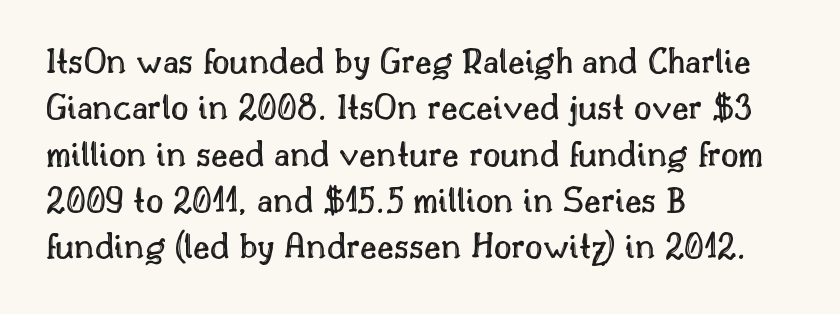
The image shows 38 px text type, upright; set left-aligned, line spacing 1.22x, normal letter spacing, not underlined; a small x-height.
